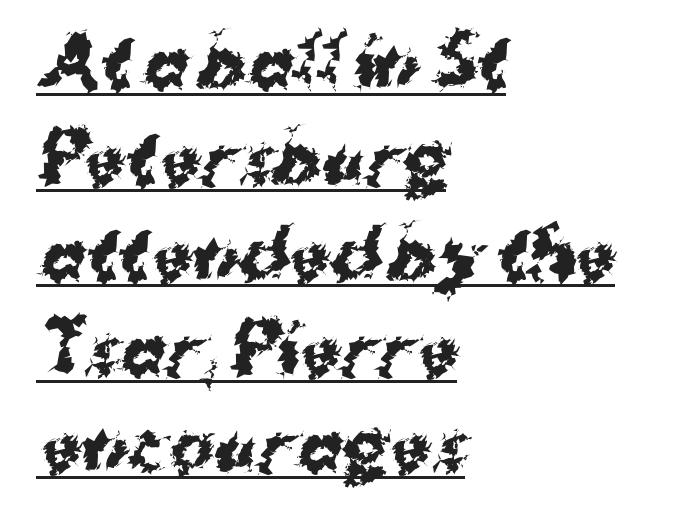
The image shows 67 px bold sans-serif type; set left-aligned, normal line spacing (1.43x), normal letter spacing, underlined; medium stroke contrast and a medium x-height.
